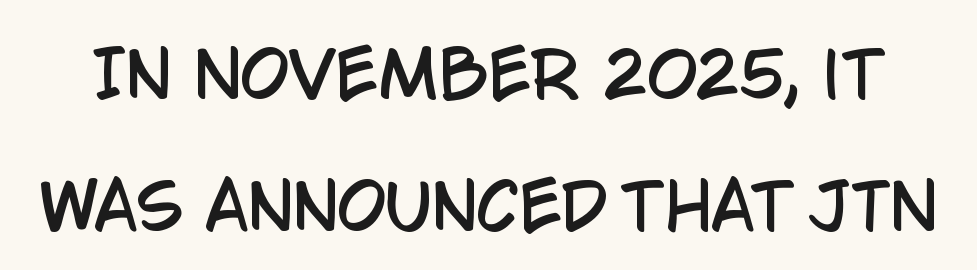
A clean baseline with only descenders dipping below it. A roman cut, with each character standing at attention. Character widths vary here, with narrow letters taking less room than wide ones. These lines are composed in type without serifs. Honestly, the letter spacing is just normal — you wouldn't notice it.
